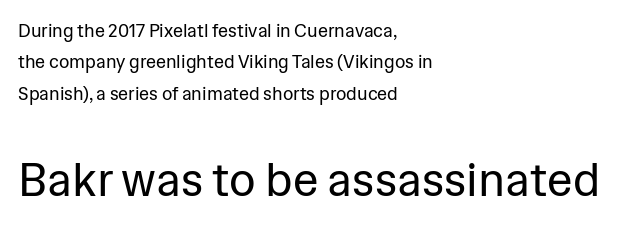
{"serif": "no", "italic": "no", "bold": "no", "weight": "regular", "width": "normal", "stroke_contrast": "low", "x_height": "medium", "monospaced": "no", "underline": "no", "align": "left", "line_spacing_ratio": 1.75, "letter_spacing": "normal", "letter_spacing_em": 0.0, "larger_block": "second", "size_ratio": 2.56, "glyph_px": 46}
